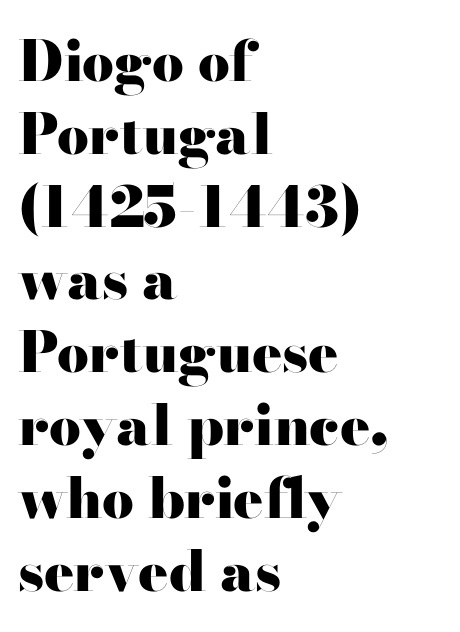
Q: Is the text bold? A: Yes.
Q: Is the text italic (slanted)? A: No, it is upright.
Q: Is the typeface a serif or a sans-serif typeface? A: Serif.
Q: Is the text underlined? A: No.
Q: How is the paragraph aligned? A: Left-aligned.
Q: Is the spacing between letters normal or unusually wide? A: Normal.
Q: Is the spacing between lines tight, normal or loose? A: Normal.
Q: Width (condensed, normal, or wide)? A: Wide.
Q: Stroke contrast? A: High.
Q: x-height? A: Small.
Q: Monospaced? A: No.
